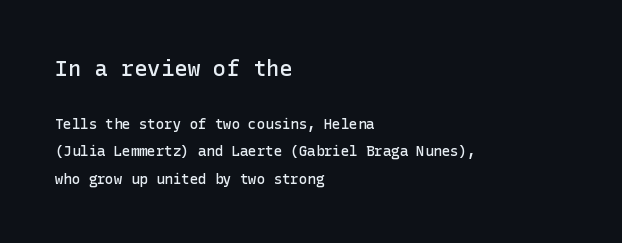
The first block has been scaled up relative to the second. This rendering leaves character spacing at its baseline value. Tall strokes in this sample are plumb rather than angled. This rendering features lettering with no underline. These words are printed semibold, heavier than regular yet not bold.
